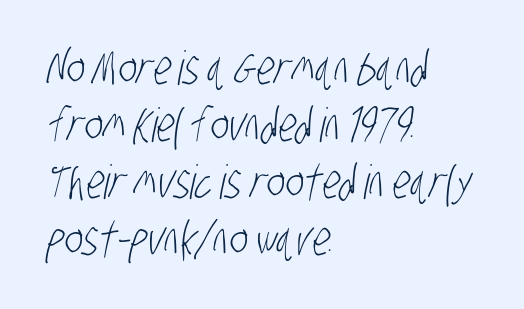
The letters carry no serifs — their stems end cleanly without finishing strokes. Caption: multi-line text, flush left, ragged right. Stems here are at most as thick as an everyday book face. Note the varied advance widths — an 'i' is clearly narrower than an 'm'.
